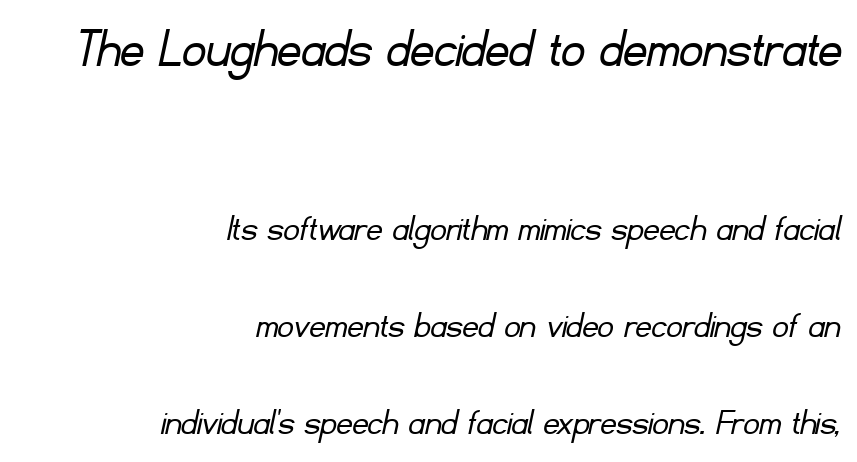
{"serif": "no", "bold": "no", "weight": "light", "width": "normal", "stroke_contrast": "low", "x_height": "small", "monospaced": "no", "underline": "no", "align": "right", "line_spacing": "loose", "line_spacing_ratio": 2.48, "letter_spacing": "normal", "letter_spacing_em": 0.0, "larger_block": "first", "size_ratio": 1.49, "glyph_px": 58}
